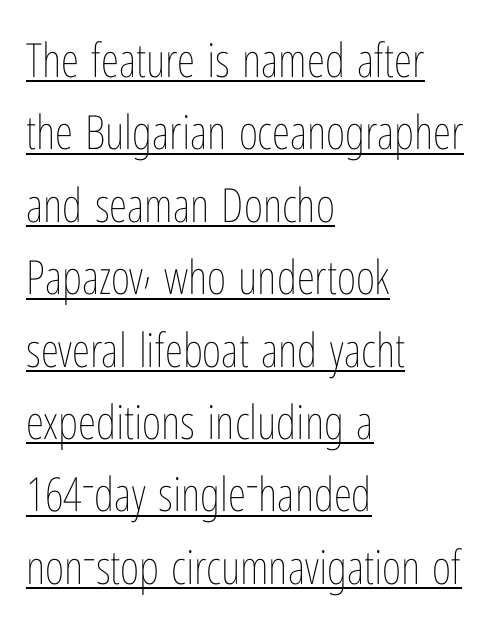
The rag falls on the right side of this text block. The strokes are not fattened; the text isn't bold. The passage shown stacks its lines at a standard gap. When letters stand straight like this, we call the style roman or upright. Proportional: the letters do not fall into vertical columns.
